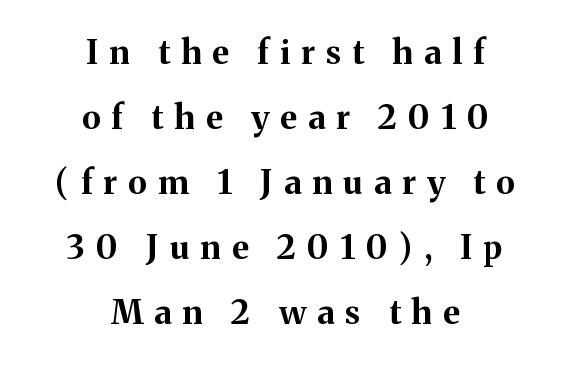
The face used here is seriffed, in the tradition of book romans. The face used here has the dense, thick strokes of a bold. Short note: letters widely spaced. Tall strokes in this sample are plumb rather than angled. The area under the type is left untouched.
